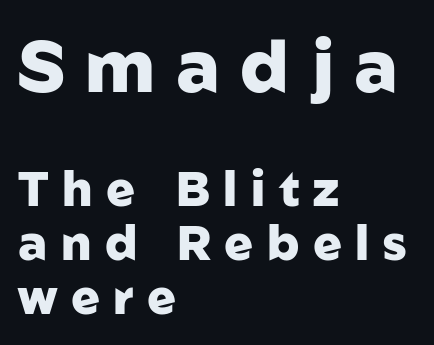
What kind of face is this? One without serifs — a sans. The typesetter chose a ragged-right arrangement here. In terms of leading, this rendering errs on the cramped side. Spacing verdict: proportional, widths tailored to each character.
